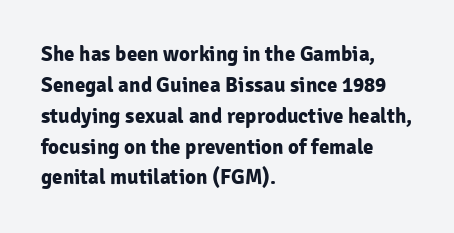
{"italic": "no", "bold": "yes", "underline": "no", "align": "left", "line_spacing": "normal", "line_spacing_ratio": 1.47, "letter_spacing": "normal", "letter_spacing_em": 0.0, "glyph_px": 21}
